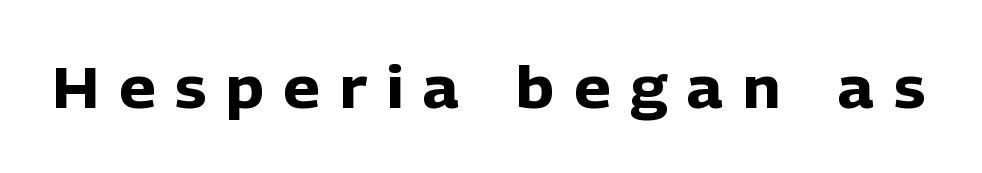
The image shows 57 px heavy sans-serif type, upright; set unusually wide letter spacing (+0.35 em), not underlined; low stroke contrast and a medium x-height.
